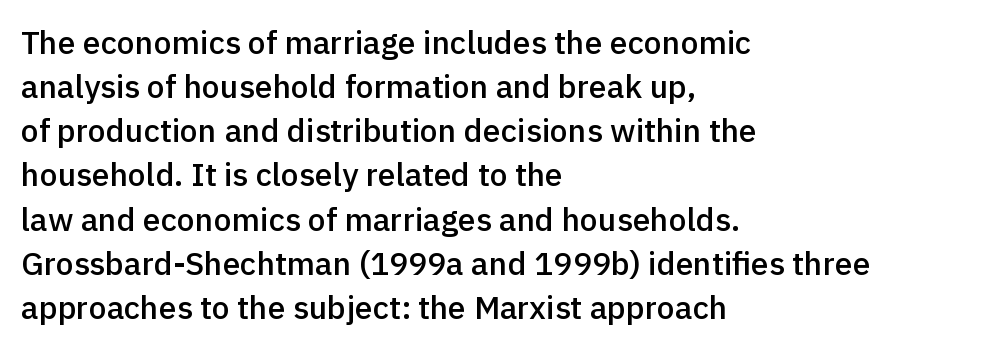
{"serif": "no", "italic": "no", "bold": "semi", "weight": "semibold", "width": "normal", "x_height": "medium", "monospaced": "no", "underline": "no", "align": "left", "line_spacing": "normal", "line_spacing_ratio": 1.38, "letter_spacing": "normal", "letter_spacing_em": 0.0, "glyph_px": 32}
